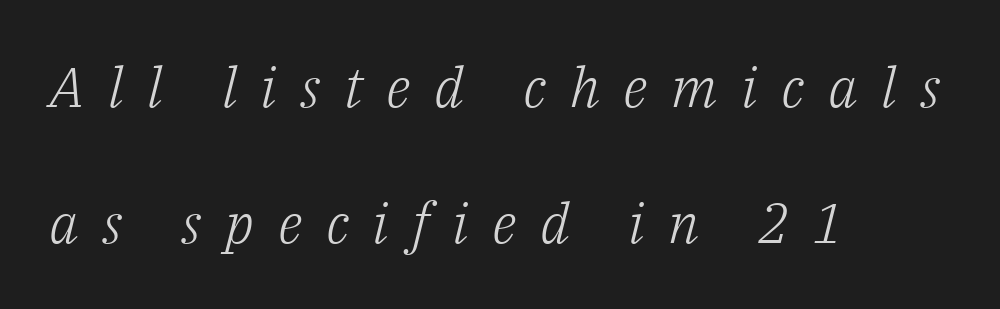
The image shows 56 px light serif type, italic (leaning right); set left-aligned, loose line spacing (2.43x), unusually wide letter spacing (+0.42 em), not underlined; low stroke contrast and a medium x-height.
